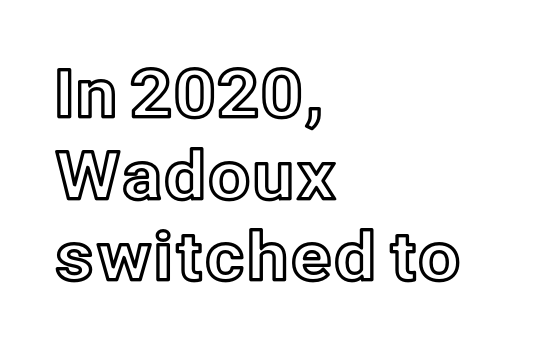
Spacing verdict: proportional, widths tailored to each character. Tracking value appears to be zero — textbook default spacing. Unmarked baselines from the first word to the last. The lines are quadded left.
